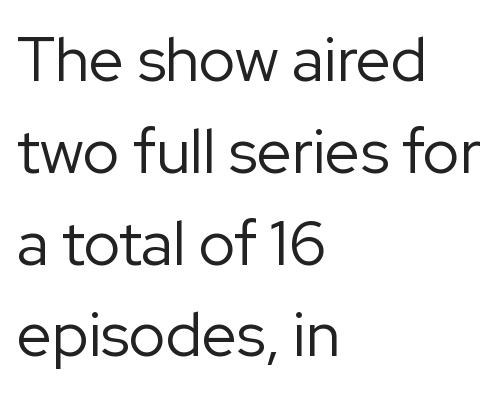
{"serif": "no", "italic": "no", "bold": "no", "weight": "regular", "width": "normal", "stroke_contrast": "low", "x_height": "medium", "monospaced": "no", "underline": "no", "align": "left", "line_spacing": "normal", "line_spacing_ratio": 1.48, "letter_spacing": "normal", "letter_spacing_em": 0.0, "glyph_px": 62}
